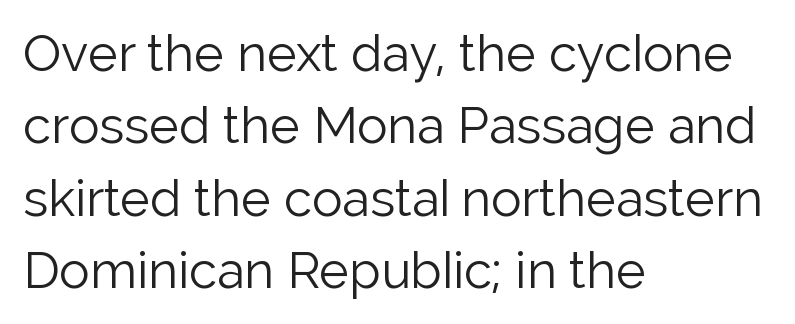
Q: Is the text bold? A: No.
Q: Is the text italic (slanted)? A: No, it is upright.
Q: Is the typeface a serif or a sans-serif typeface? A: Sans-serif.
Q: Is the text underlined? A: No.
Q: How is the paragraph aligned? A: Left-aligned.
Q: Is the spacing between letters normal or unusually wide? A: Normal.
Q: Is the spacing between lines tight, normal or loose? A: Normal.
Q: Width (condensed, normal, or wide)? A: Normal.
Q: Stroke contrast? A: Low.
Q: x-height? A: Medium.
Q: Monospaced? A: No.
